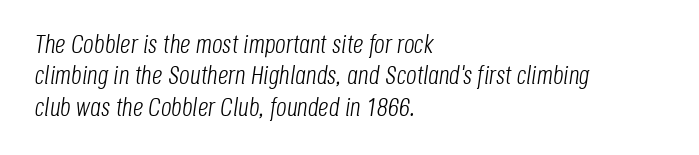
Q: Is the text bold? A: No.
Q: Is the text italic (slanted)? A: Yes, it leans right by about 8 degrees.
Q: Is the text underlined? A: No.
Q: How is the paragraph aligned? A: Left-aligned.
Q: Is the spacing between letters normal or unusually wide? A: Normal.
